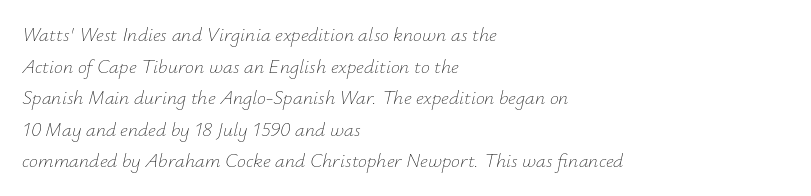
Q: Is the text bold? A: No.
Q: Is the text italic (slanted)? A: Yes, it leans right by about 12 degrees.
Q: Is the text underlined? A: No.
Q: How is the paragraph aligned? A: Left-aligned.
Q: Is the spacing between letters normal or unusually wide? A: Normal.
Q: Is the spacing between lines tight, normal or loose? A: Normal.
